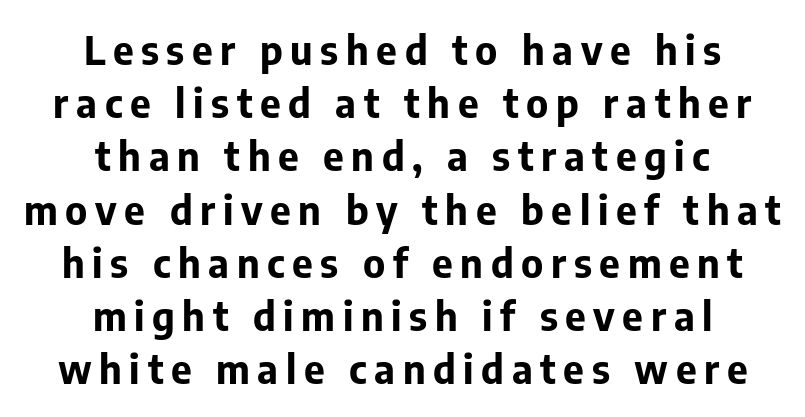
The image shows 40 px bold sans-serif type, upright; set centered, normal line spacing (1.33x), not underlined; low stroke contrast and a medium x-height.
